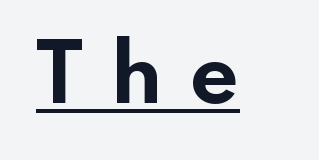
Q: Is the text bold? A: Yes.
Q: Is the text italic (slanted)? A: No, it is upright.
Q: Is the typeface a serif or a sans-serif typeface? A: Sans-serif.
Q: Is the text underlined? A: Yes.
Q: Is the spacing between letters normal or unusually wide? A: Unusually wide.
Q: Width (condensed, normal, or wide)? A: Wide.
Q: Stroke contrast? A: Low.
Q: x-height? A: Small.
Q: Monospaced? A: No.
